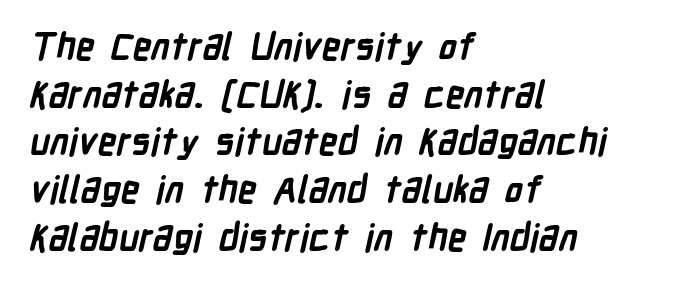
{"serif": "no", "bold": "yes", "weight": "semibold", "width": "condensed", "stroke_contrast": "low", "x_height": "medium", "monospaced": "no", "underline": "no", "align": "left", "line_spacing": "normal", "line_spacing_ratio": 1.29, "letter_spacing": "normal", "letter_spacing_em": 0.0, "glyph_px": 37}
